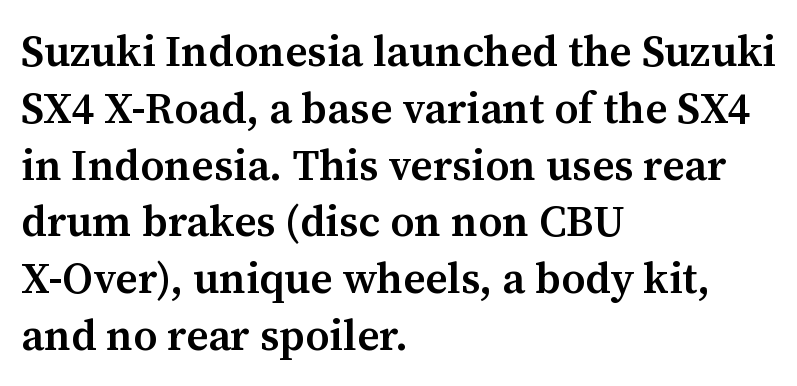
{"serif": "yes", "italic": "no", "bold": "semi", "weight": "semibold", "width": "normal", "stroke_contrast": "medium", "x_height": "medium", "monospaced": "no", "underline": "no", "align": "left", "line_spacing": "normal", "line_spacing_ratio": 1.32, "letter_spacing": "normal", "letter_spacing_em": 0.0, "glyph_px": 43}
